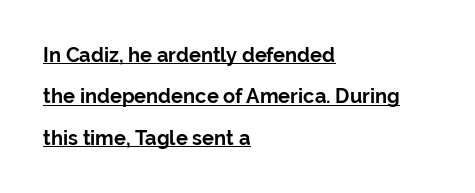
{"italic": "no", "bold": "yes", "underline": "yes", "align": "left", "line_spacing": "loose", "line_spacing_ratio": 2.07, "letter_spacing": "normal", "letter_spacing_em": 0.0, "glyph_px": 20}
